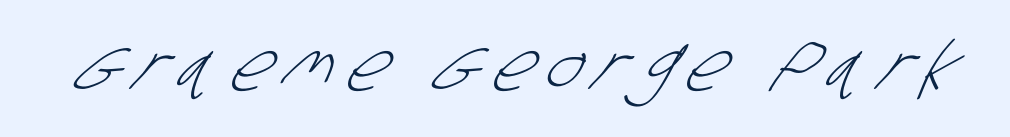
The image shows 68 px light, condensed sans-serif type; set unusually wide letter spacing (+0.21 em), not underlined; low stroke contrast and a large x-height.
